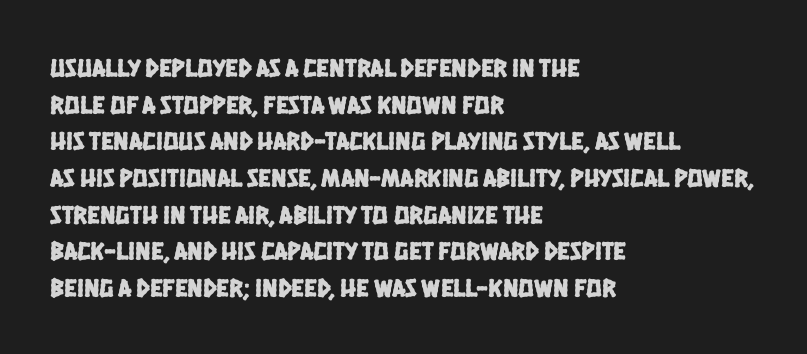
{"underline": "no", "align": "left", "line_spacing": "normal", "line_spacing_ratio": 1.41, "letter_spacing": "normal", "letter_spacing_em": 0.0, "glyph_px": 26}
